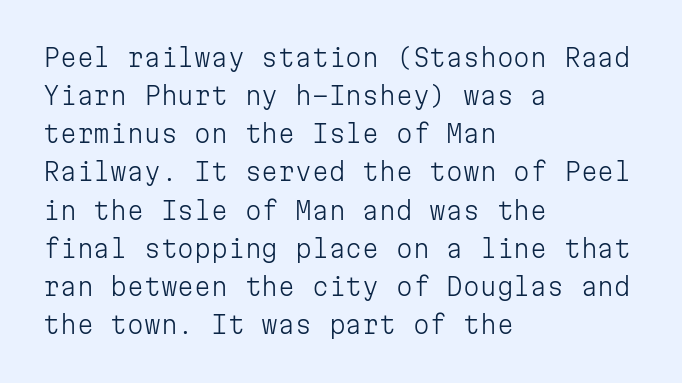
The image shows 24 px text type, upright; set left-aligned, normal line spacing (1.59x), normal letter spacing, not underlined.
